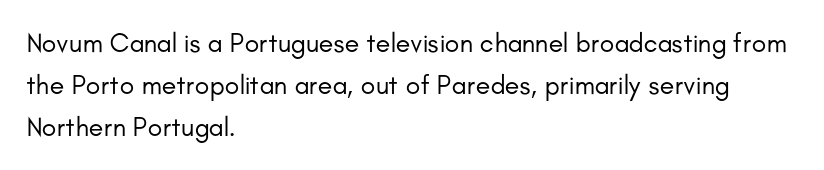
Each new line begins a customary step beneath the previous one. The passage shown is not underscored anywhere. Weight: not bold — regular or lighter. Nope, not italic — everything's standing straight. A classic flush-left, rag-right setting is used for this passage.
